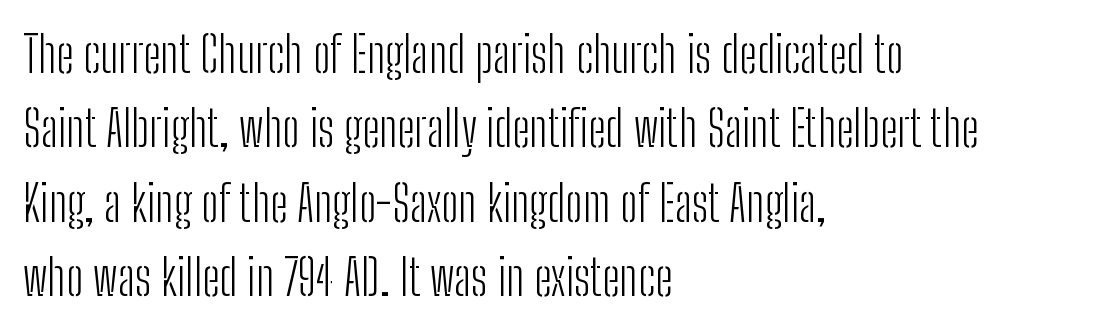
The image shows 50 px light, condensed sans-serif type, upright; set left-aligned, normal line spacing (1.49x), normal letter spacing, not underlined; low stroke contrast and a medium x-height.
